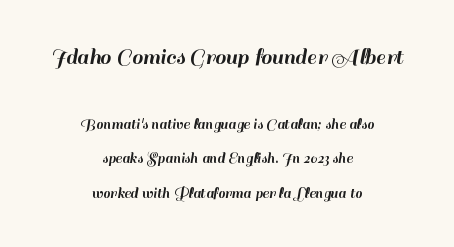
Q: Is the text italic (slanted)? A: Yes.
Q: Is the text underlined? A: No.
Q: How is the paragraph aligned? A: Centered.
Q: Is the spacing between letters normal or unusually wide? A: Normal.
Q: Is the spacing between lines tight, normal or loose? A: Loose.
Q: Which block of text is set in a larger size, the first (top) or the second (bottom)? A: The first (top) one.
